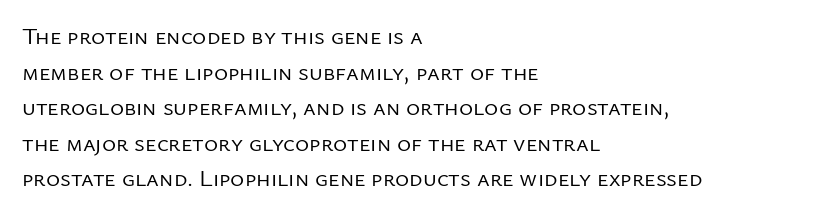
The image shows 24 px text type, upright; set left-aligned, normal line spacing (1.48x), normal letter spacing, not underlined.
